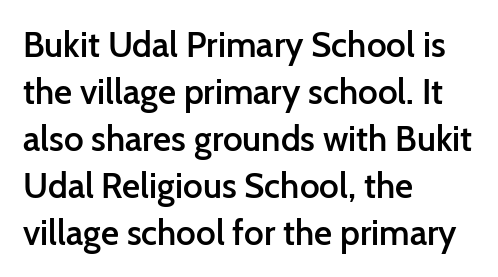
In CSS terms this would be text-align: left. Vertical spacing — default. Check under the words: just untouched page. The font family rendered here belongs to the sans-serif group.
